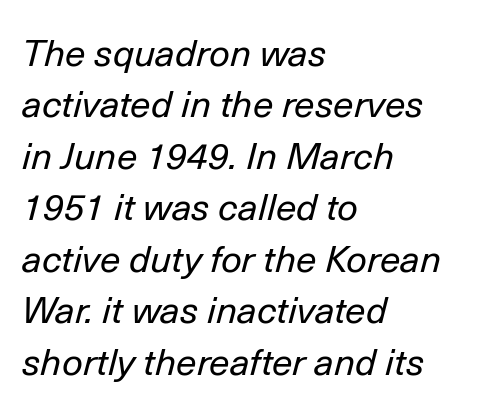
The characters are drawn with everyday or finer stroke widths. A typesetter would call this leading conventional body-copy spacing. The letterforms sit shoulder to shoulder at normal distance. Type without underlining. The rendering uses natural spacing where letterforms have individual widths. Looking at the ascenders, they clearly lean.
